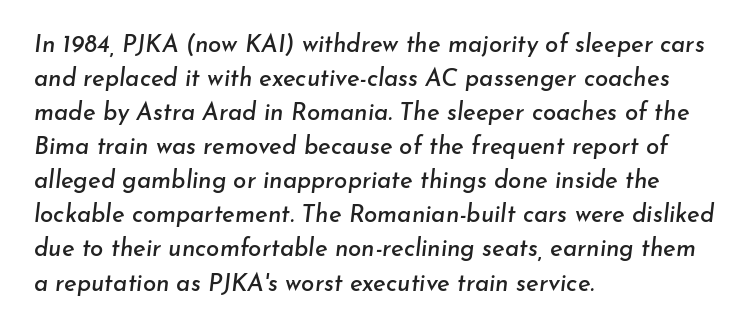
Q: Is the text italic (slanted)? A: Yes, it leans right by about 7 degrees.
Q: Is the text underlined? A: No.
Q: How is the paragraph aligned? A: Left-aligned.
Q: Is the spacing between letters normal or unusually wide? A: Normal.
Q: Is the spacing between lines tight, normal or loose? A: Normal.
